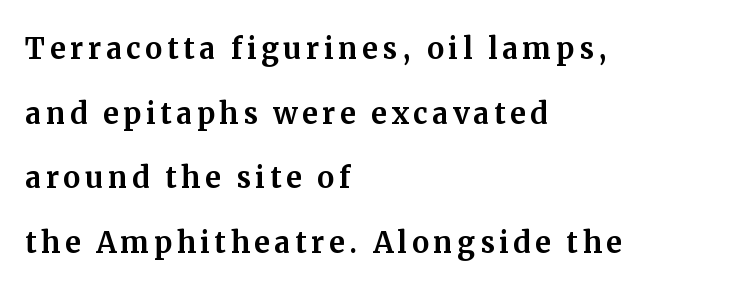
{"serif": "yes", "italic": "no", "width": "normal", "stroke_contrast": "medium", "x_height": "medium", "monospaced": "no", "underline": "no", "align": "left", "line_spacing": "normal", "line_spacing_ratio": 1.66, "glyph_px": 39}
